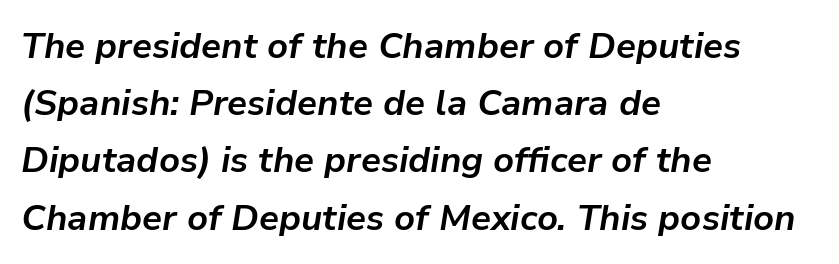
Line spacing here is normal. Would a proofreader flag this as italicized? Yes. Does the copy run flush right? No — it runs flush left. This rendering features lettering with no underline. The face used here is proportionally spaced, like ordinary book or web type. Caption: bold face, heavy strokes.
